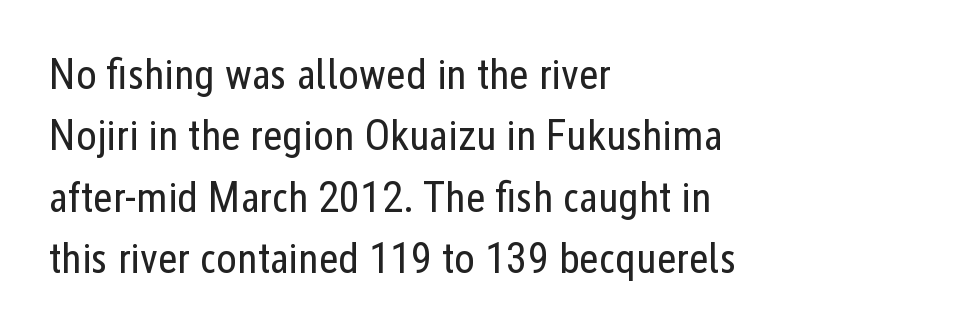
The image shows 43 px regular-weight, condensed sans-serif type, upright; set left-aligned, normal line spacing (1.43x), normal letter spacing, not underlined; low stroke contrast and a medium x-height.
